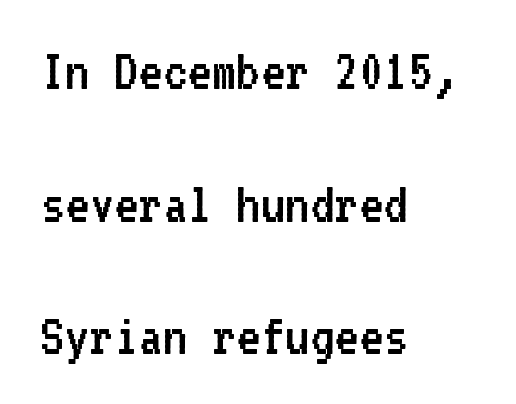
Q: Is the text bold? A: No.
Q: Is the text italic (slanted)? A: No, it is upright.
Q: Is the typeface a serif or a sans-serif typeface? A: Sans-serif.
Q: Is the text underlined? A: No.
Q: How is the paragraph aligned? A: Left-aligned.
Q: Is the spacing between letters normal or unusually wide? A: Normal.
Q: Is the spacing between lines tight, normal or loose? A: Loose.
Q: Width (condensed, normal, or wide)? A: Normal.
Q: Stroke contrast? A: Low.
Q: x-height? A: Medium.
Q: Monospaced? A: Yes.
